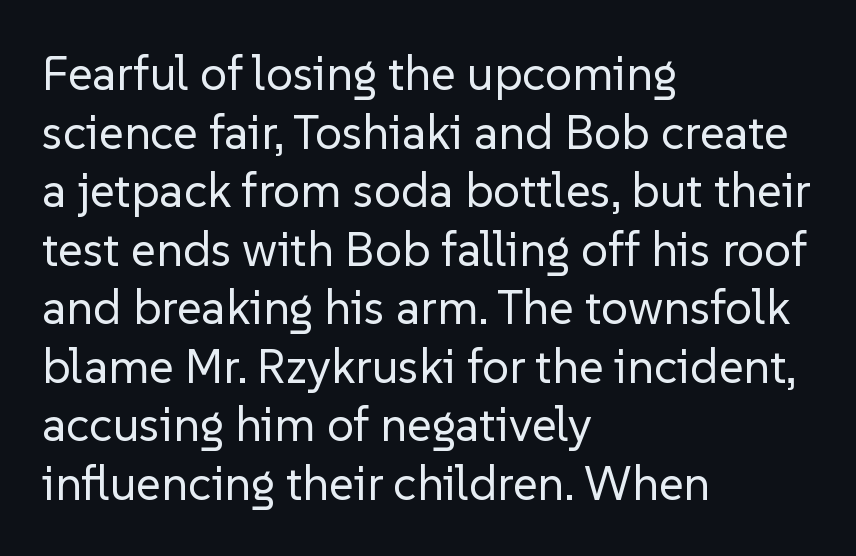
Q: Is the text bold? A: No.
Q: Is the text italic (slanted)? A: No, it is upright.
Q: Is the typeface a serif or a sans-serif typeface? A: Sans-serif.
Q: Is the text underlined? A: No.
Q: How is the paragraph aligned? A: Left-aligned.
Q: Is the spacing between letters normal or unusually wide? A: Normal.
Q: Width (condensed, normal, or wide)? A: Normal.
Q: Stroke contrast? A: Low.
Q: x-height? A: Medium.
Q: Monospaced? A: No.
